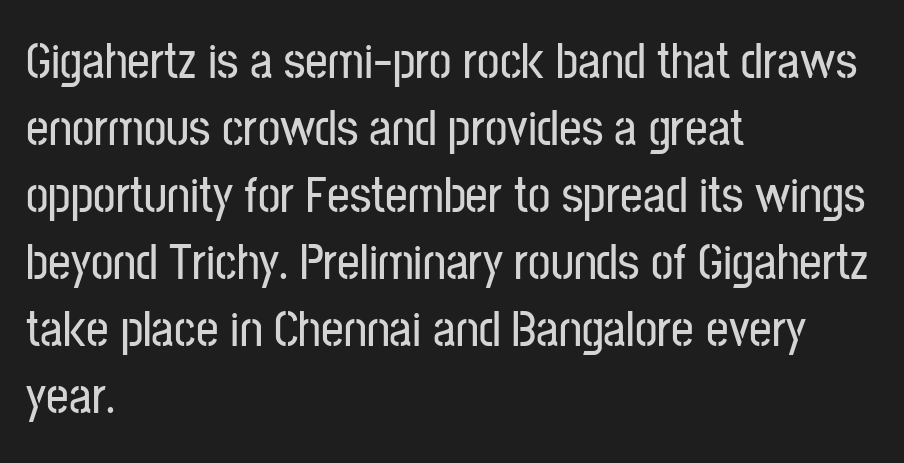
Q: Is the text italic (slanted)? A: No, it is upright.
Q: Is the typeface a serif or a sans-serif typeface? A: Sans-serif.
Q: Is the text underlined? A: No.
Q: How is the paragraph aligned? A: Left-aligned.
Q: Is the spacing between letters normal or unusually wide? A: Normal.
Q: Is the spacing between lines tight, normal or loose? A: Normal.
Q: Width (condensed, normal, or wide)? A: Condensed.
Q: Stroke contrast? A: Low.
Q: x-height? A: Medium.
Q: Monospaced? A: No.
